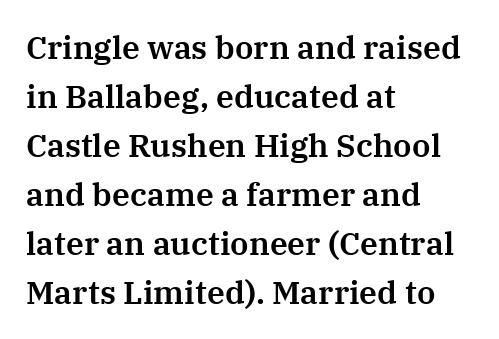
Q: Is the text italic (slanted)? A: No, it is upright.
Q: Is the typeface a serif or a sans-serif typeface? A: Serif.
Q: Is the text underlined? A: No.
Q: How is the paragraph aligned? A: Left-aligned.
Q: Is the spacing between letters normal or unusually wide? A: Normal.
Q: Is the spacing between lines tight, normal or loose? A: Normal.
Q: Width (condensed, normal, or wide)? A: Normal.
Q: Stroke contrast? A: Medium.
Q: x-height? A: Medium.
Q: Monospaced? A: No.
